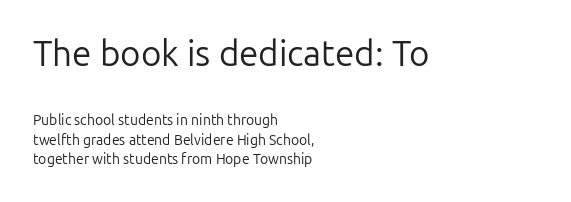
{"serif": "no", "italic": "no", "bold": "no", "weight": "regular", "width": "normal", "stroke_contrast": "low", "x_height": "medium", "monospaced": "no", "underline": "no", "align": "left", "line_spacing": "normal", "line_spacing_ratio": 1.42, "letter_spacing": "normal", "letter_spacing_em": 0.0, "larger_block": "first", "size_ratio": 2.5, "glyph_px": 35}
